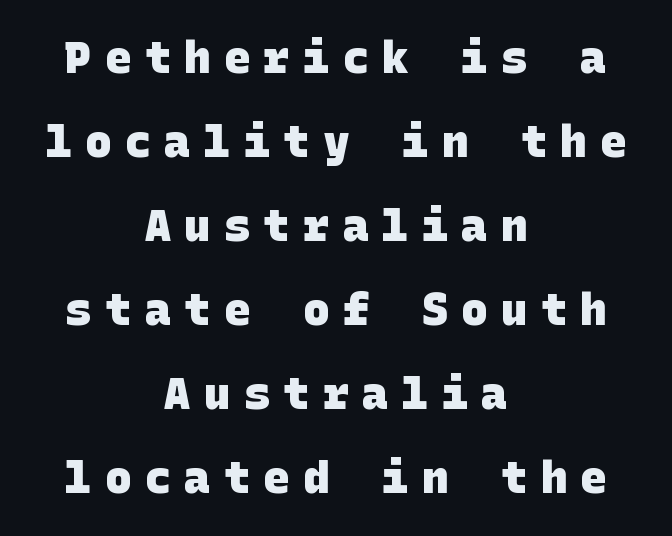
The image shows 44 px heavy sans-serif type; set centered, loose line spacing (1.91x), unusually wide letter spacing (+0.3 em), not underlined; low stroke contrast and a large x-height.
